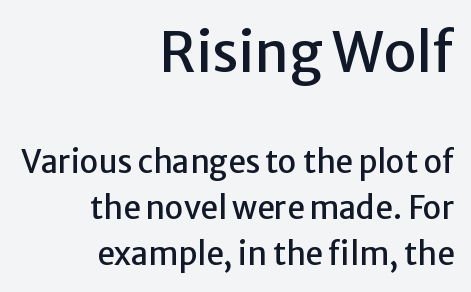
Q: Is the text italic (slanted)? A: No, it is upright.
Q: Is the typeface a serif or a sans-serif typeface? A: Sans-serif.
Q: Is the text underlined? A: No.
Q: How is the paragraph aligned? A: Right-aligned.
Q: Is the spacing between letters normal or unusually wide? A: Normal.
Q: Is the spacing between lines tight, normal or loose? A: Normal.
Q: Which block of text is set in a larger size, the first (top) or the second (bottom)? A: The first (top) one.
Q: Width (condensed, normal, or wide)? A: Normal.
Q: Stroke contrast? A: Low.
Q: x-height? A: Medium.
Q: Monospaced? A: No.
